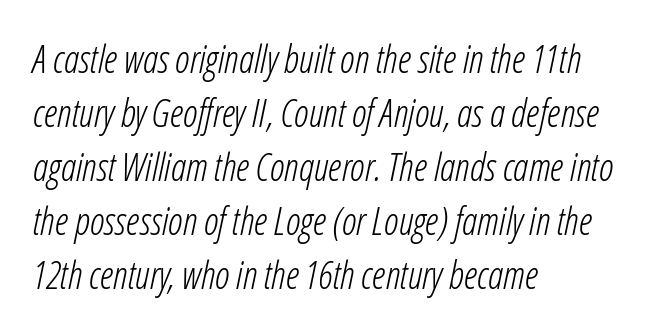
Q: Is the text bold? A: No.
Q: Is the text italic (slanted)? A: Yes, it leans right by about 12 degrees.
Q: Is the text underlined? A: No.
Q: How is the paragraph aligned? A: Left-aligned.
Q: Is the spacing between letters normal or unusually wide? A: Normal.
Q: Is the spacing between lines tight, normal or loose? A: Normal.
Q: Width (condensed, normal, or wide)? A: Condensed.
Q: Stroke contrast? A: Low.
Q: x-height? A: Medium.
Q: Monospaced? A: No.
